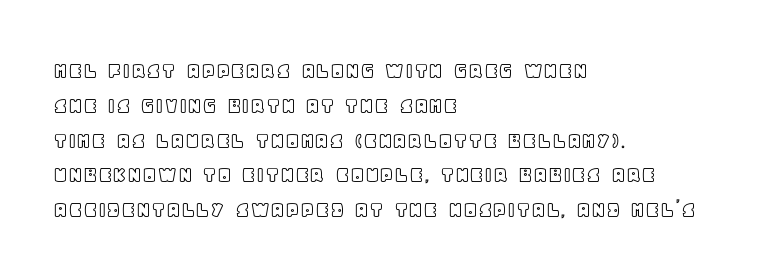
Q: Is the text italic (slanted)? A: No, it is upright.
Q: Is the text underlined? A: No.
Q: How is the paragraph aligned? A: Left-aligned.
Q: Is the spacing between letters normal or unusually wide? A: Normal.
Q: Is the spacing between lines tight, normal or loose? A: Normal.
